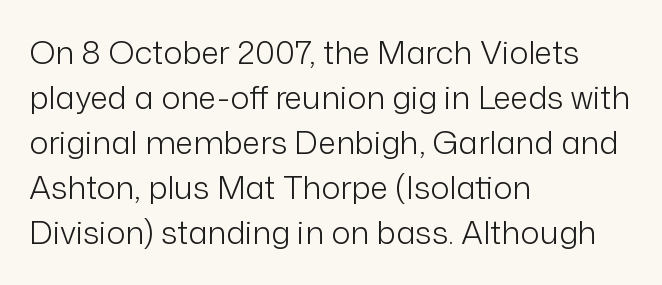
{"serif": "no", "italic": "no", "bold": "no", "weight": "light", "width": "normal", "stroke_contrast": "low", "x_height": "medium", "monospaced": "no", "underline": "no", "align": "left", "line_spacing": "normal", "line_spacing_ratio": 1.41, "letter_spacing": "normal", "letter_spacing_em": 0.0, "glyph_px": 32}
